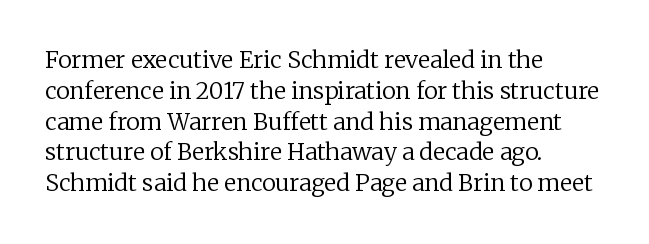
{"italic": "no", "bold": "no", "underline": "no", "align": "left", "line_spacing": "normal", "line_spacing_ratio": 1.34, "letter_spacing": "normal", "letter_spacing_em": 0.0, "glyph_px": 23}
